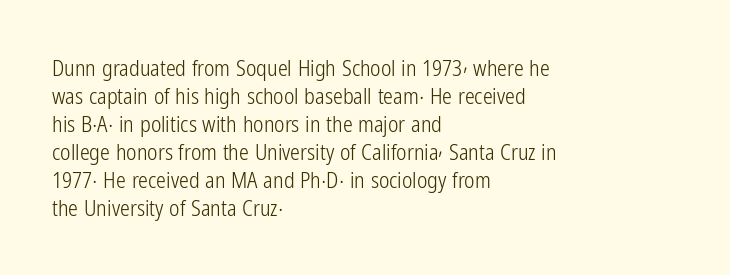
The image shows 22 px text type, upright; set left-aligned, normal line spacing (1.27x), normal letter spacing, not underlined.
